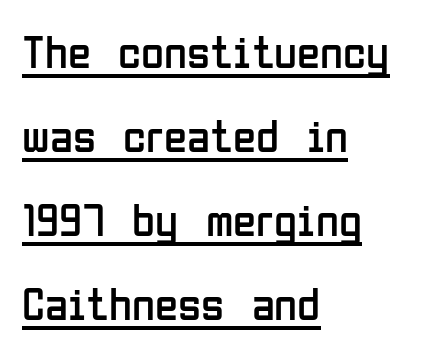
The image shows 47 px regular-weight, condensed sans-serif type, upright; set left-aligned, line spacing 1.79x, normal letter spacing, underlined; low stroke contrast and a medium x-height.
